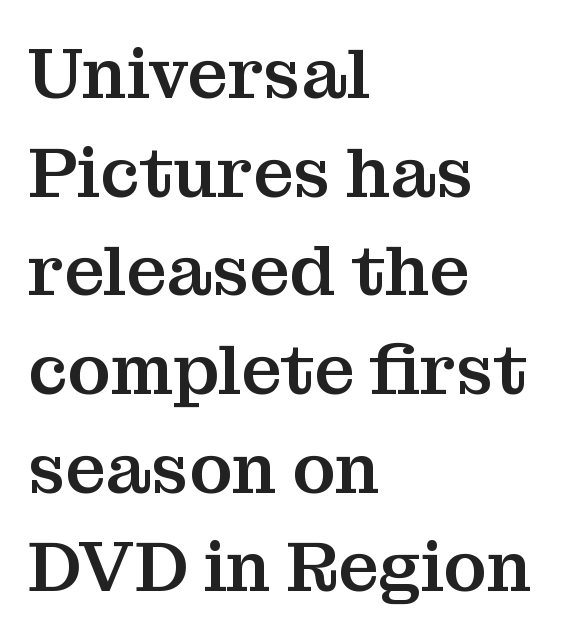
Does the type have serifs? Yes, each stem ends in a small foot. Alignment: flush left. Italic? Not at all — the glyphs are vertical. Summary of vertical rhythm: regular, with standard interline spacing. The passage shown has conventional tracking throughout.
